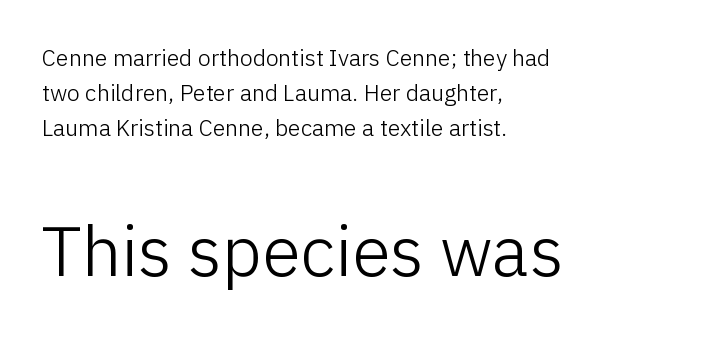
The gap between lines stays unmarked. Each letter keeps its own natural width here, so spacing adapts to shape. If you drew a line through each stem, it would be perfectly vertical. Spacing between characters is what you'd get straight out of the box.
